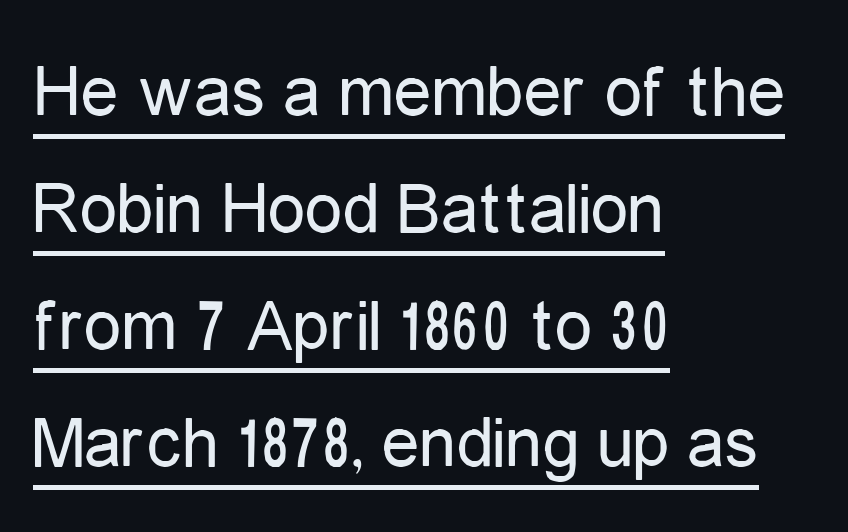
Q: Is the text bold? A: No.
Q: Is the text italic (slanted)? A: No, it is upright.
Q: Is the typeface a serif or a sans-serif typeface? A: Sans-serif.
Q: Is the text underlined? A: Yes.
Q: How is the paragraph aligned? A: Left-aligned.
Q: Is the spacing between letters normal or unusually wide? A: Normal.
Q: Is the spacing between lines tight, normal or loose? A: Normal.
Q: Width (condensed, normal, or wide)? A: Condensed.
Q: Stroke contrast? A: Low.
Q: x-height? A: Medium.
Q: Monospaced? A: No.
